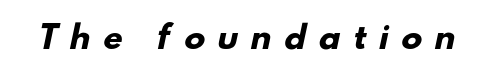
The image shows 31 px heavy sans-serif type; set unusually wide letter spacing (+0.41 em), not underlined; low stroke contrast and a small x-height.
